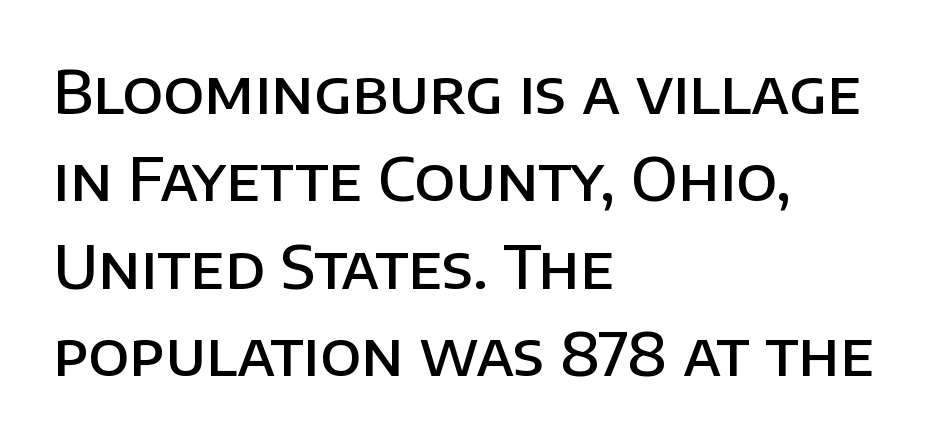
Q: Is the text bold? A: Semi-bold.
Q: Is the text italic (slanted)? A: No, it is upright.
Q: Is the typeface a serif or a sans-serif typeface? A: Sans-serif.
Q: Is the text underlined? A: No.
Q: How is the paragraph aligned? A: Left-aligned.
Q: Is the spacing between letters normal or unusually wide? A: Normal.
Q: Is the spacing between lines tight, normal or loose? A: Normal.
Q: Width (condensed, normal, or wide)? A: Normal.
Q: Stroke contrast? A: Low.
Q: x-height? A: Large.
Q: Monospaced? A: No.
